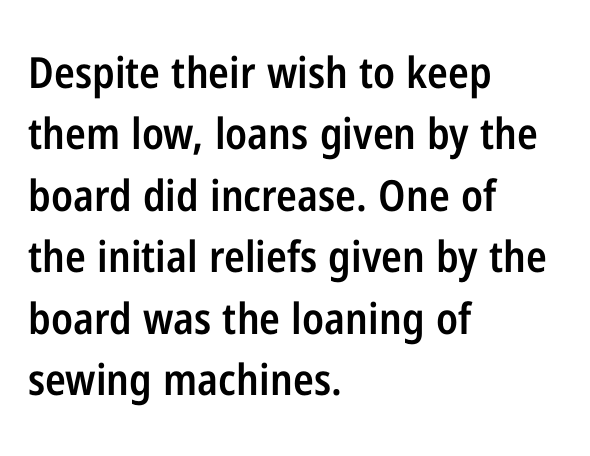
Q: Is the text bold? A: Semi-bold.
Q: Is the text italic (slanted)? A: No, it is upright.
Q: Is the typeface a serif or a sans-serif typeface? A: Sans-serif.
Q: Is the text underlined? A: No.
Q: How is the paragraph aligned? A: Left-aligned.
Q: Is the spacing between letters normal or unusually wide? A: Normal.
Q: Is the spacing between lines tight, normal or loose? A: Normal.
Q: Width (condensed, normal, or wide)? A: Condensed.
Q: Stroke contrast? A: Low.
Q: x-height? A: Medium.
Q: Monospaced? A: No.
